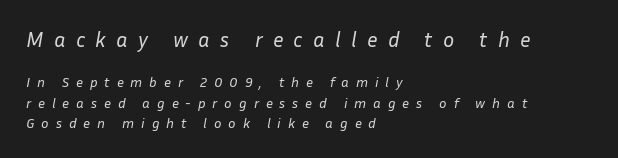
Q: Is the text bold? A: No.
Q: Is the text italic (slanted)? A: Yes, it leans right by about 10 degrees.
Q: Is the text underlined? A: No.
Q: How is the paragraph aligned? A: Left-aligned.
Q: Is the spacing between letters normal or unusually wide? A: Unusually wide.
Q: Is the spacing between lines tight, normal or loose? A: Normal.
Q: Which block of text is set in a larger size, the first (top) or the second (bottom)? A: The first (top) one.
